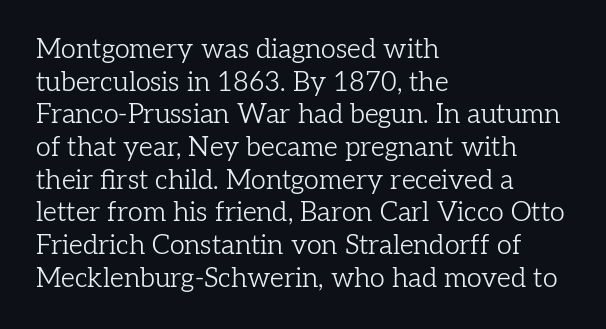
{"italic": "no", "bold": "no", "underline": "no", "align": "left", "line_spacing_ratio": 1.21, "letter_spacing": "normal", "letter_spacing_em": 0.0, "glyph_px": 27}
